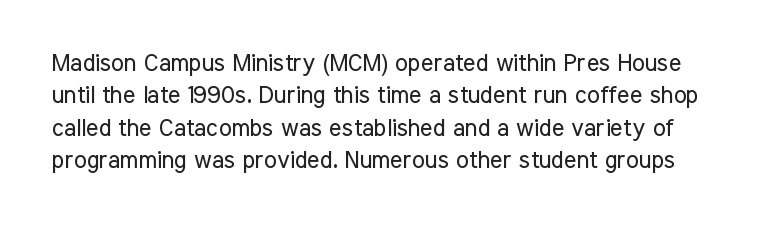
Q: Is the text bold? A: No.
Q: Is the text italic (slanted)? A: No, it is upright.
Q: Is the text underlined? A: No.
Q: Is the spacing between letters normal or unusually wide? A: Normal.
Q: Is the spacing between lines tight, normal or loose? A: Normal.
